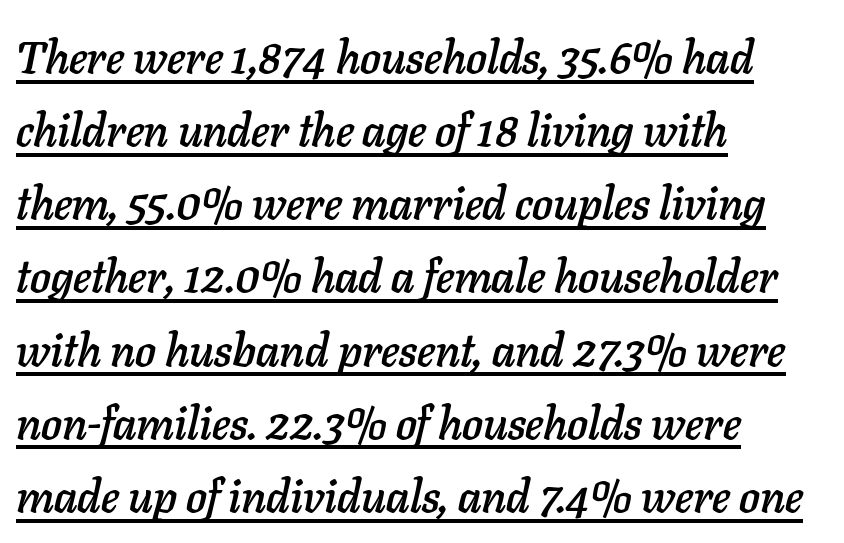
The image shows 46 px text type, italic (leaning right); set left-aligned, normal line spacing (1.59x), normal letter spacing, underlined; low stroke contrast and a medium x-height.
